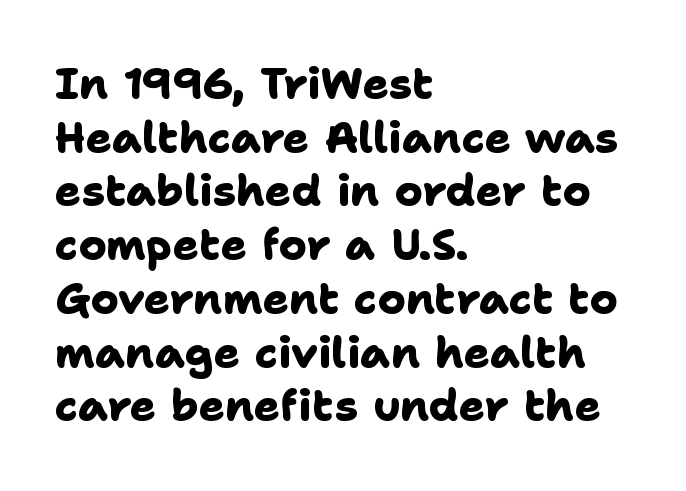
Q: Is the text bold? A: Yes.
Q: Is the typeface a serif or a sans-serif typeface? A: Sans-serif.
Q: Is the text underlined? A: No.
Q: How is the paragraph aligned? A: Left-aligned.
Q: Is the spacing between letters normal or unusually wide? A: Normal.
Q: Is the spacing between lines tight, normal or loose? A: Normal.
Q: Width (condensed, normal, or wide)? A: Normal.
Q: Stroke contrast? A: Low.
Q: x-height? A: Medium.
Q: Monospaced? A: No.
